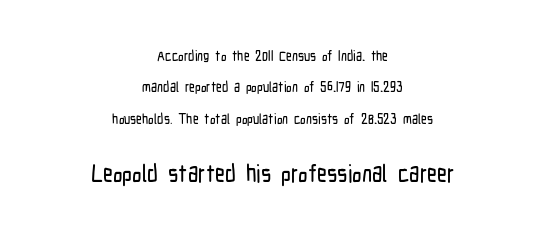
Reading down the block, each line starts at a different indent, mirrored at its end. This block would shrink considerably if given ordinary leading; it's expanded now. Top chunk: small. Bottom chunk: large. In terms of posture, this sample is upright.
